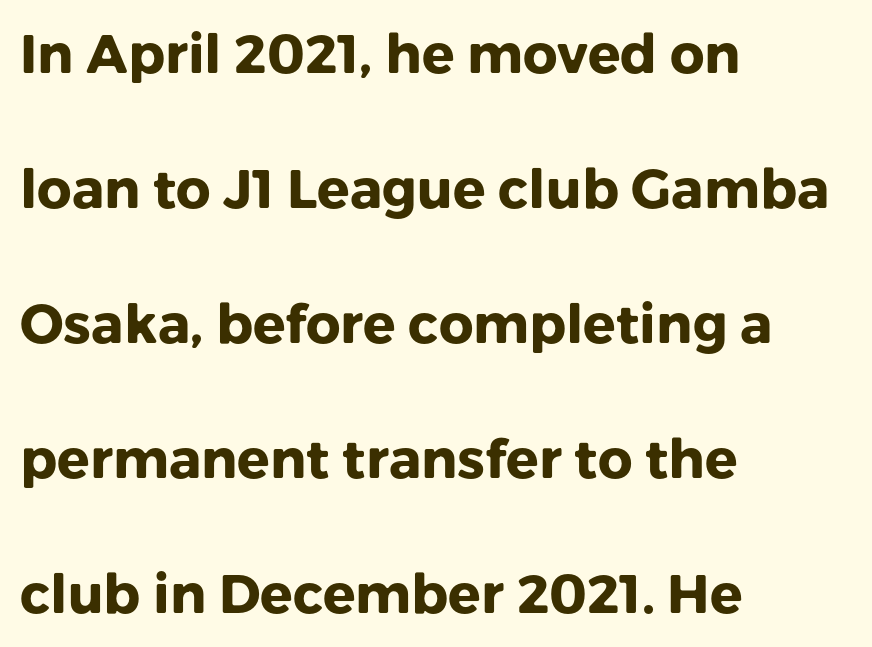
The image shows 54 px heavy sans-serif type, upright; set left-aligned, loose line spacing (2.5x), normal letter spacing, not underlined; low stroke contrast and a medium x-height.
